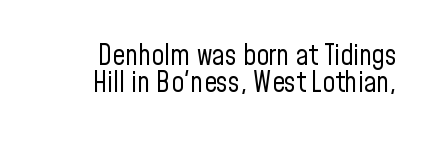
Each letter keeps its own natural width here, so spacing adapts to shape. The letters stand upright; this is a roman face. A light-to-regular cut is what we see here. The gap between lines stays unmarked. The block of text is dense from top to bottom, with scant space between rows.
